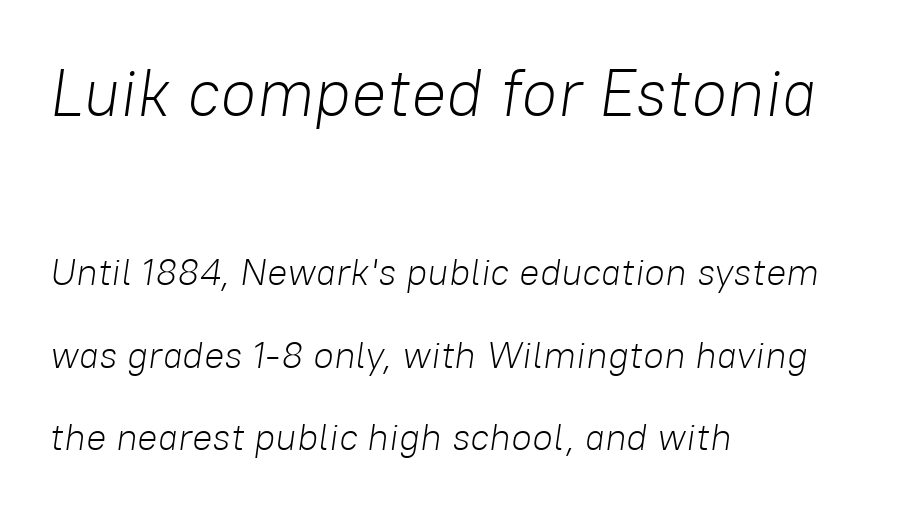
The image shows 66 px light type, italic (leaning right); set left-aligned, loose line spacing (2.18x), normal letter spacing, not underlined; the first (top) block is 1.74x larger; low stroke contrast and a medium x-height.
